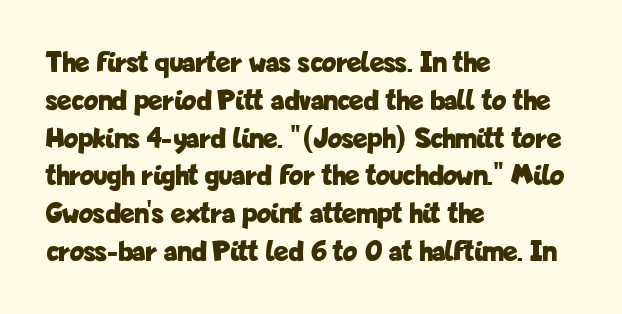
The image shows 30 px bold, condensed sans-serif type, upright; set left-aligned, normal line spacing (1.26x), normal letter spacing, not underlined; low stroke contrast and a medium x-height.
